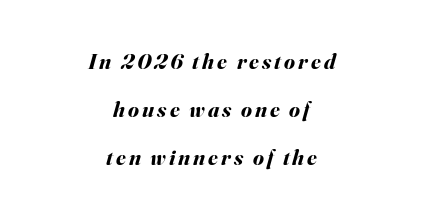
A bare baseline throughout the passage. You can tell it's italic because the verticals aren't actually vertical. Leftover space on each line is divided equally before and after the words. Compared with an ordinary text face, these strokes are far heavier — a full bold. Compared with typical paragraphs, the rows here are farther apart.
